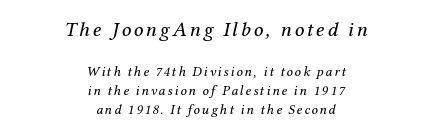
The image shows 21 px text type, italic (leaning right); set centered, normal line spacing (1.38x), not underlined; the first (top) block is 1.5x larger.
